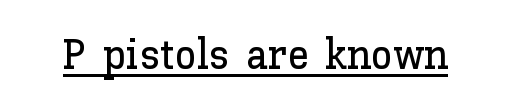
{"italic": "no", "width": "normal", "stroke_contrast": "low", "x_height": "medium", "monospaced": "no", "underline": "yes", "letter_spacing": "normal", "letter_spacing_em": 0.0, "glyph_px": 43}
